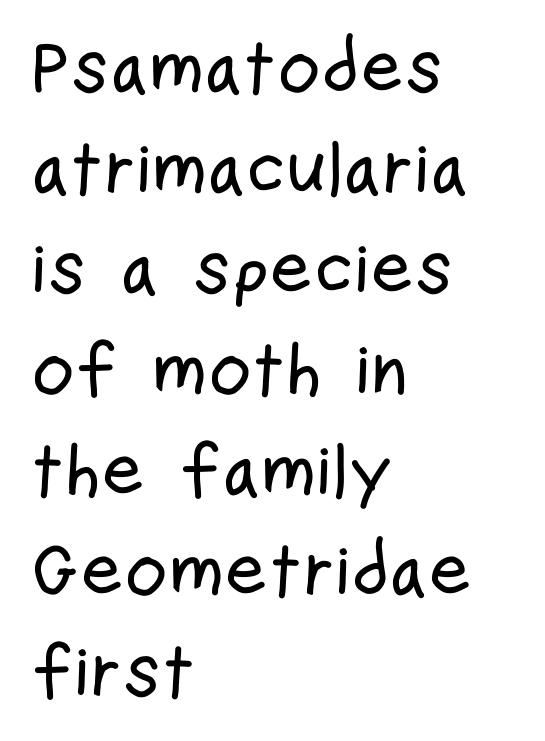
Q: Is the text italic (slanted)? A: No, it is upright.
Q: Is the typeface a serif or a sans-serif typeface? A: Sans-serif.
Q: Is the text underlined? A: No.
Q: How is the paragraph aligned? A: Left-aligned.
Q: Is the spacing between letters normal or unusually wide? A: Normal.
Q: Is the spacing between lines tight, normal or loose? A: Normal.
Q: Width (condensed, normal, or wide)? A: Condensed.
Q: Stroke contrast? A: Low.
Q: x-height? A: Medium.
Q: Monospaced? A: No.
